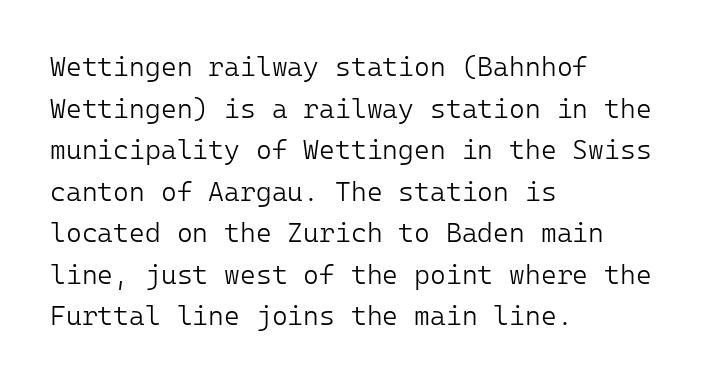
{"italic": "no", "bold": "no", "underline": "no", "align": "left", "line_spacing": "normal", "line_spacing_ratio": 1.54, "letter_spacing": "normal", "letter_spacing_em": 0.0, "glyph_px": 27}
